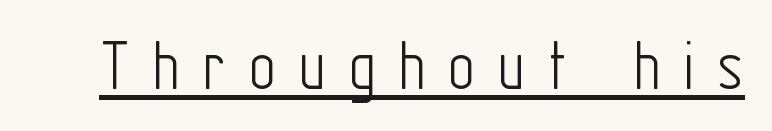
The image shows 74 px light, condensed sans-serif type, upright; set unusually wide letter spacing (+0.31 em), underlined; low stroke contrast and a medium x-height.
